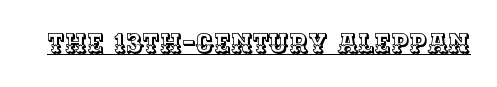
Q: Is the text italic (slanted)? A: No, it is upright.
Q: Is the text underlined? A: Yes.
Q: Is the spacing between letters normal or unusually wide? A: Normal.
